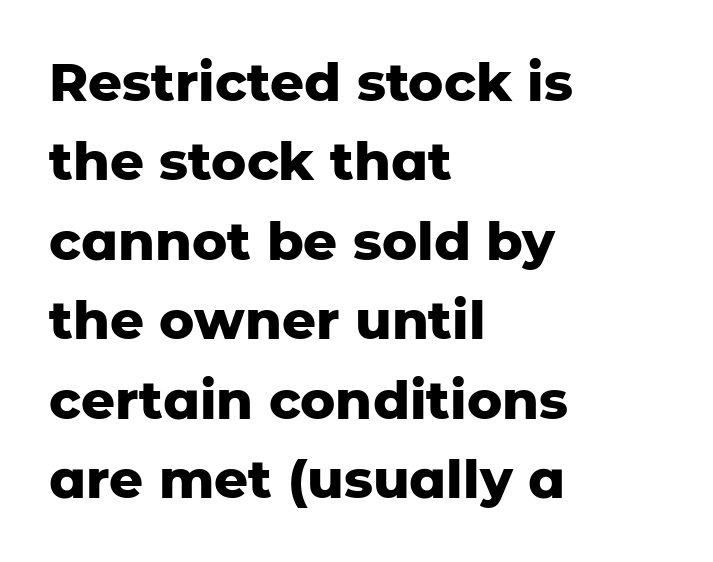
The gaps between neighbouring characters are ordinary and unremarkable. This block has exactly the height ordinary leading produces. Quick note: underline off. All the whitespace from short lines collects on the right. Unlike a traditional serif, this face leaves its strokes unadorned.
